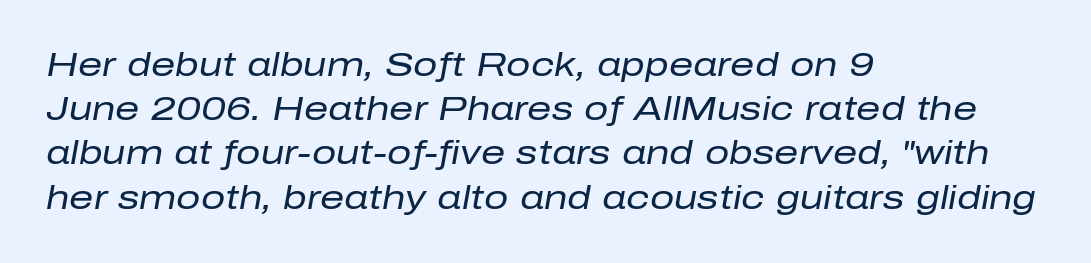
The image shows 34 px regular-weight type, italic (leaning right); set left-aligned, normal line spacing (1.3x), normal letter spacing, not underlined; low stroke contrast and a medium x-height.
